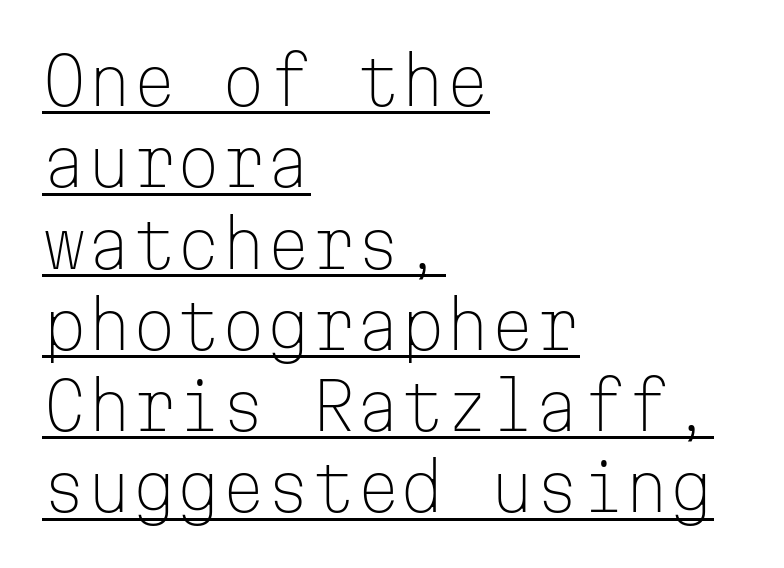
Q: Is the text bold? A: No.
Q: Is the text italic (slanted)? A: No, it is upright.
Q: Is the typeface a serif or a sans-serif typeface? A: Sans-serif.
Q: Is the text underlined? A: Yes.
Q: How is the paragraph aligned? A: Left-aligned.
Q: Is the spacing between letters normal or unusually wide? A: Normal.
Q: Is the spacing between lines tight, normal or loose? A: Normal.
Q: Width (condensed, normal, or wide)? A: Normal.
Q: Stroke contrast? A: Low.
Q: x-height? A: Medium.
Q: Monospaced? A: Yes.
